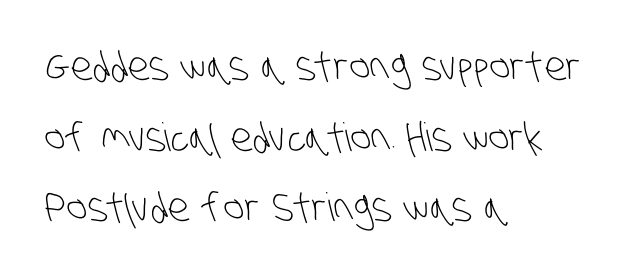
Serif or sans? Sans — the stroke terminals are bare. The face used here is proportionally spaced, like ordinary book or web type. The line texture is even and compact thanks to regular tracking. Has an underline been added? It has not. This sample is left-justified, so line endings fall wherever the words run out.
